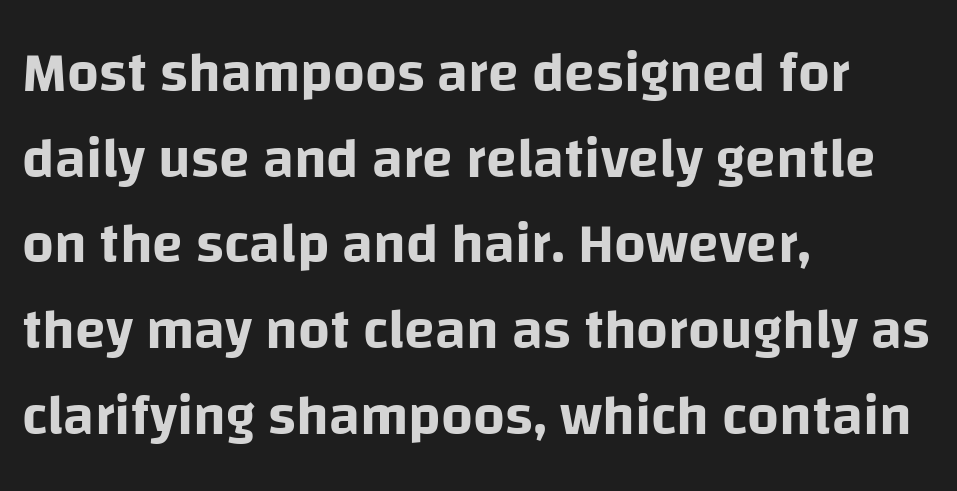
The image shows 56 px sans-serif type, upright; set left-aligned, normal line spacing (1.53x), normal letter spacing, not underlined; low stroke contrast and a large x-height.
